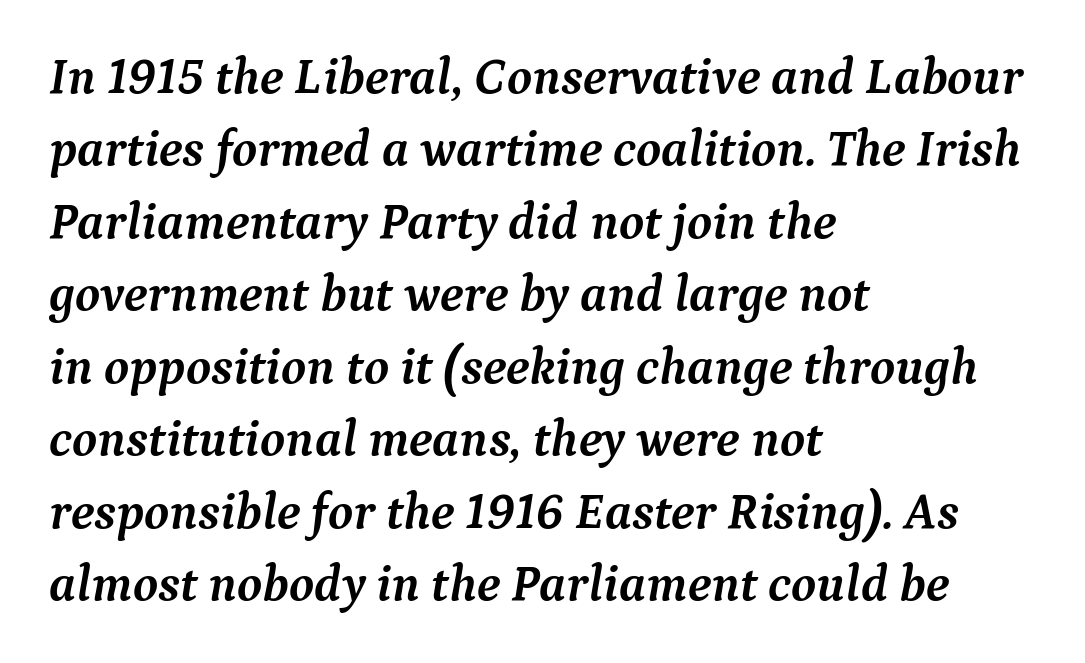
The image shows 51 px semibold serif type, italic (leaning right); set left-aligned, normal line spacing (1.42x), normal letter spacing, not underlined; medium stroke contrast and a medium x-height.
